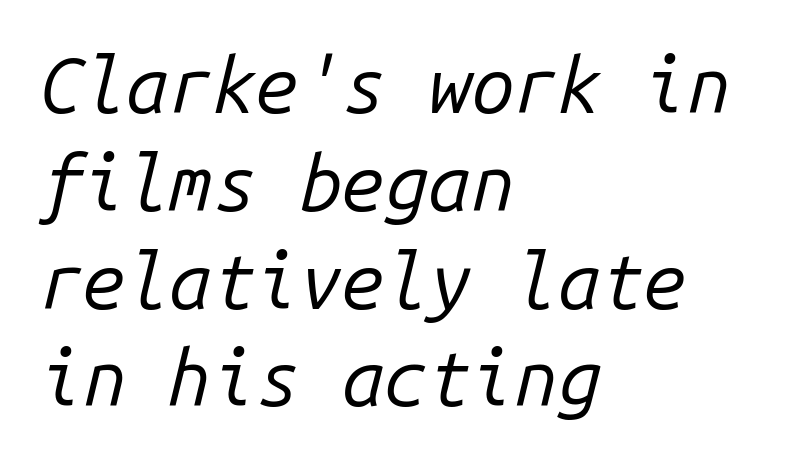
Q: Is the text bold? A: No.
Q: Is the text italic (slanted)? A: Yes, it leans right by about 14 degrees.
Q: Is the text underlined? A: No.
Q: How is the paragraph aligned? A: Left-aligned.
Q: Is the spacing between letters normal or unusually wide? A: Normal.
Q: Is the spacing between lines tight, normal or loose? A: Normal.
Q: Width (condensed, normal, or wide)? A: Normal.
Q: Stroke contrast? A: Low.
Q: x-height? A: Medium.
Q: Monospaced? A: Yes.
